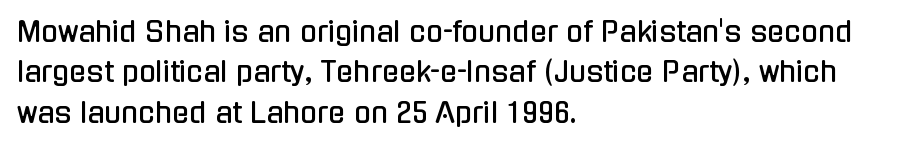
{"serif": "no", "italic": "no", "width": "condensed", "stroke_contrast": "low", "x_height": "medium", "monospaced": "no", "underline": "no", "align": "left", "line_spacing": "normal", "line_spacing_ratio": 1.44, "letter_spacing": "normal", "letter_spacing_em": 0.0, "glyph_px": 28}
